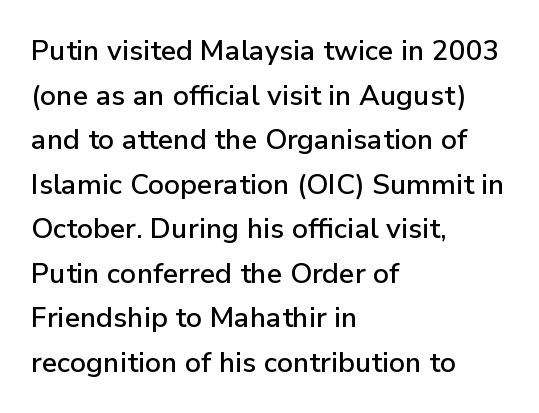
The image shows 28 px sans-serif type, upright; set left-aligned, normal line spacing (1.59x), normal letter spacing, not underlined; low stroke contrast and a medium x-height.
